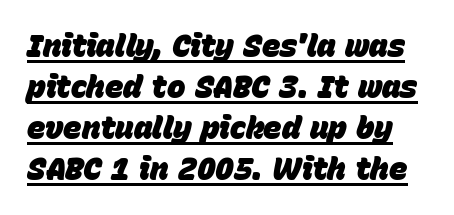
The image shows 31 px heavy type, italic (leaning right); set normal line spacing (1.32x), normal letter spacing, underlined; low stroke contrast and a large x-height.
